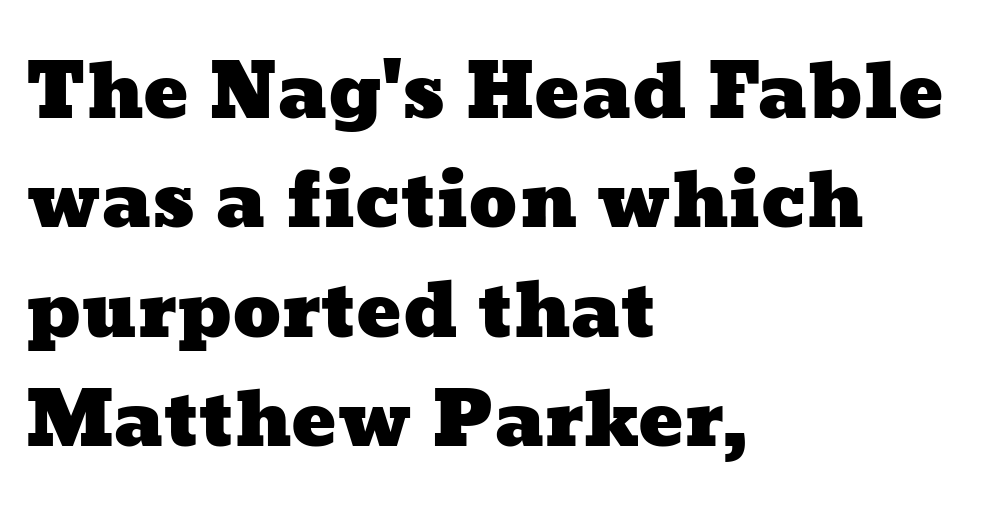
{"width": "wide", "stroke_contrast": "low", "x_height": "medium", "monospaced": "no", "underline": "no", "align": "left", "line_spacing": "normal", "line_spacing_ratio": 1.46, "letter_spacing": "normal", "letter_spacing_em": 0.0, "glyph_px": 75}
